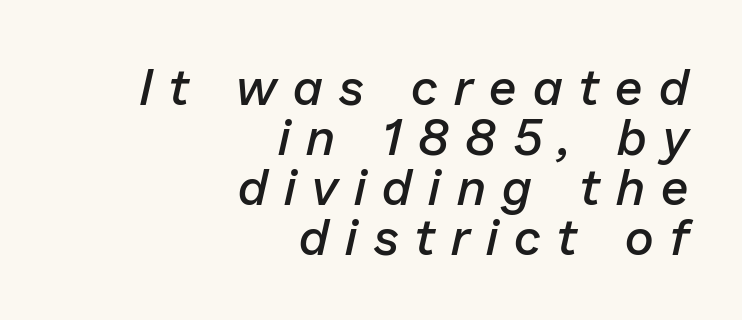
Do the characters align in a grid? No, the font is proportional. The typesetting leans somewhat heavy: a semibold. When letters slant like this, we call the style italic. Loose tracking; the words dissolve into strings of separated letters.
